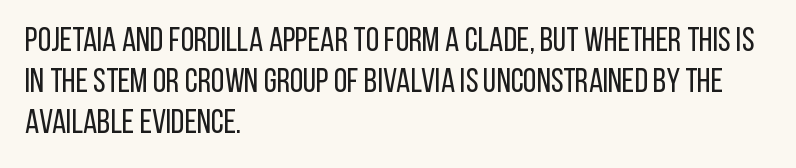
{"serif": "no", "italic": "no", "bold": "no", "weight": "regular", "width": "condensed", "stroke_contrast": "low", "x_height": "large", "monospaced": "no", "underline": "no", "align": "left", "line_spacing_ratio": 1.21, "letter_spacing": "normal", "letter_spacing_em": 0.0, "glyph_px": 34}
